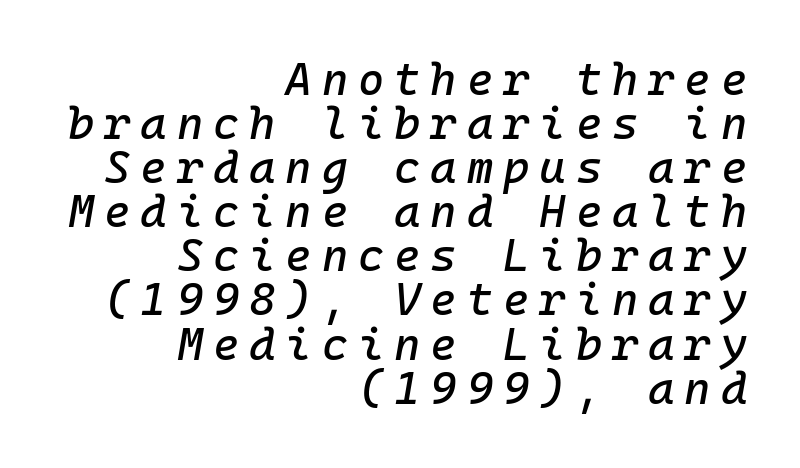
{"italic": "yes", "lean": "right", "slant_degrees": 10, "width": "normal", "stroke_contrast": "low", "x_height": "medium", "monospaced": "yes", "underline": "no", "align": "right", "line_spacing": "tight", "line_spacing_ratio": 0.98, "letter_spacing": "wide", "letter_spacing_em": 0.22, "glyph_px": 45}
